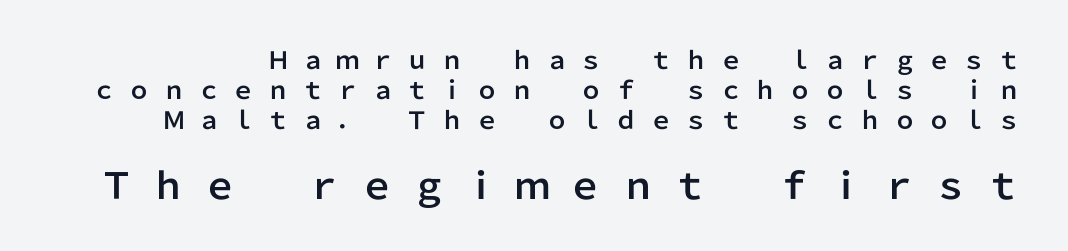
Q: Is the text italic (slanted)? A: No, it is upright.
Q: Is the typeface a serif or a sans-serif typeface? A: Sans-serif.
Q: Is the text underlined? A: No.
Q: Is the spacing between letters normal or unusually wide? A: Unusually wide.
Q: Is the spacing between lines tight, normal or loose? A: Normal.
Q: Which block of text is set in a larger size, the first (top) or the second (bottom)? A: The second (bottom) one.
Q: Width (condensed, normal, or wide)? A: Normal.
Q: Stroke contrast? A: Low.
Q: x-height? A: Medium.
Q: Monospaced? A: No.
